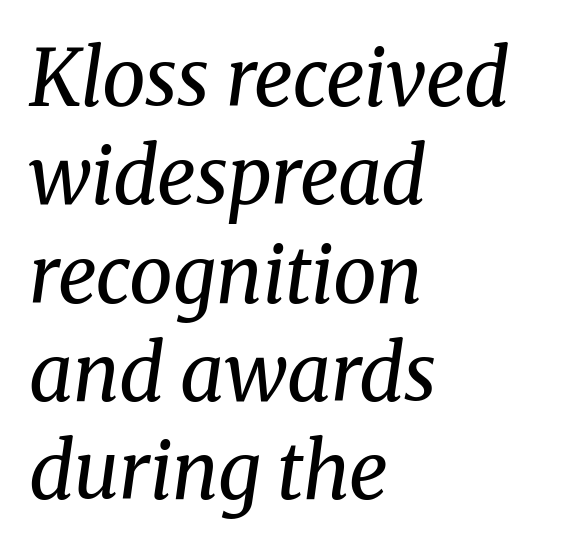
Q: Is the text bold? A: No.
Q: Is the text italic (slanted)? A: Yes, it leans right by about 8 degrees.
Q: Is the typeface a serif or a sans-serif typeface? A: Serif.
Q: Is the text underlined? A: No.
Q: How is the paragraph aligned? A: Left-aligned.
Q: Is the spacing between letters normal or unusually wide? A: Normal.
Q: Is the spacing between lines tight, normal or loose? A: Normal.
Q: Width (condensed, normal, or wide)? A: Normal.
Q: Stroke contrast? A: Medium.
Q: x-height? A: Medium.
Q: Monospaced? A: No.
